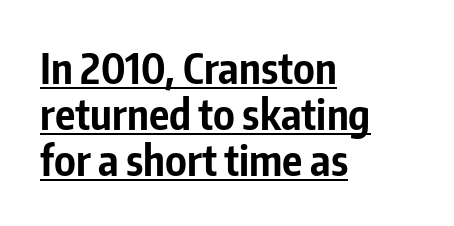
{"serif": "no", "italic": "no", "bold": "yes", "weight": "bold", "width": "condensed", "stroke_contrast": "low", "x_height": "medium", "monospaced": "no", "underline": "yes", "align": "left", "line_spacing": "tight", "line_spacing_ratio": 1.09, "letter_spacing": "normal", "letter_spacing_em": 0.0, "glyph_px": 42}
